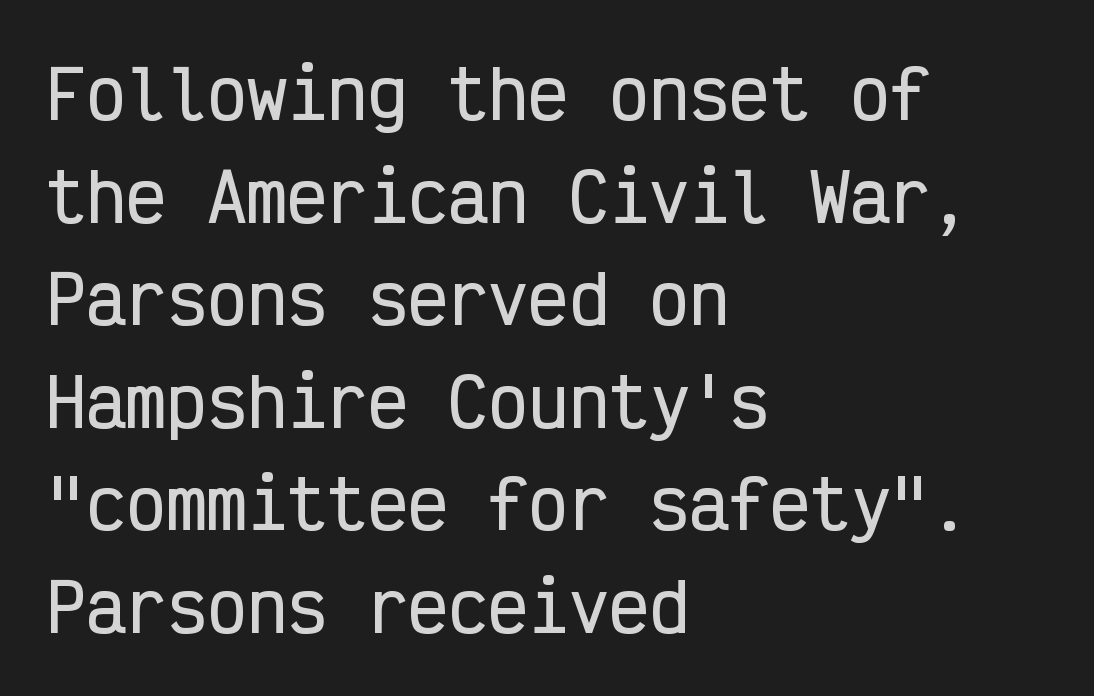
The image shows 67 px condensed sans-serif type, upright, monospaced; set left-aligned, normal line spacing (1.53x), normal letter spacing, not underlined; low stroke contrast and a medium x-height.
